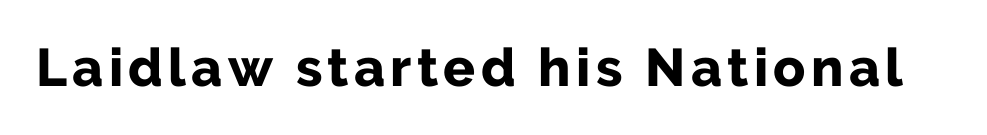
The image shows 53 px bold sans-serif type, upright; set not underlined; low stroke contrast and a medium x-height.
